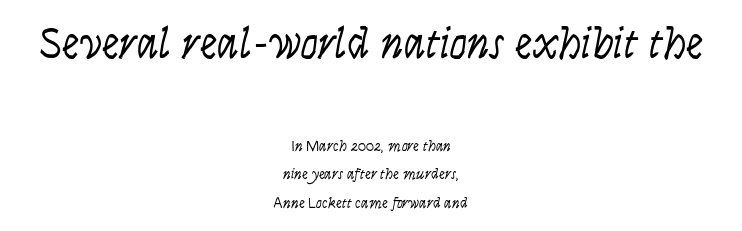
Descenders are the only things crossing below the line. Looks like regular typesetting: each glyph gets only the width it needs. A student would notice the top passage is typeset larger than what follows. The rendering applies a slant to the glyphs. The font sits on the lighter half of the weight spectrum, regular included. The setting favours the middle, as headings and verse often do.
